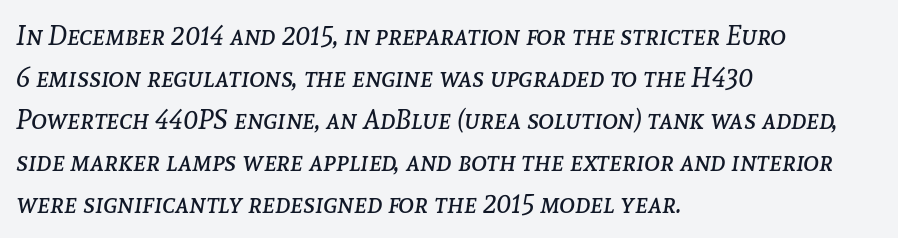
Q: Is the text bold? A: No.
Q: Is the text italic (slanted)? A: Yes, it leans right by about 8 degrees.
Q: Is the text underlined? A: No.
Q: How is the paragraph aligned? A: Left-aligned.
Q: Is the spacing between letters normal or unusually wide? A: Normal.
Q: Is the spacing between lines tight, normal or loose? A: Normal.
